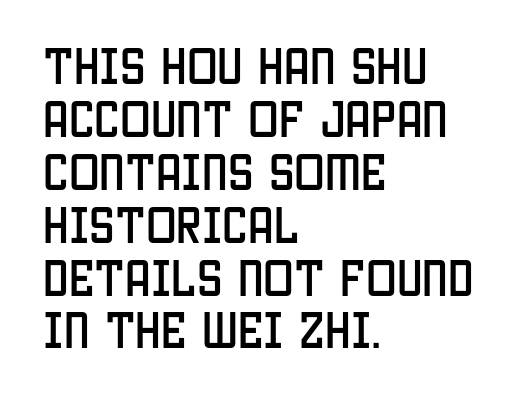
The image shows 41 px condensed sans-serif type, upright; set left-aligned, normal line spacing (1.29x), normal letter spacing, not underlined; low stroke contrast and a large x-height.
